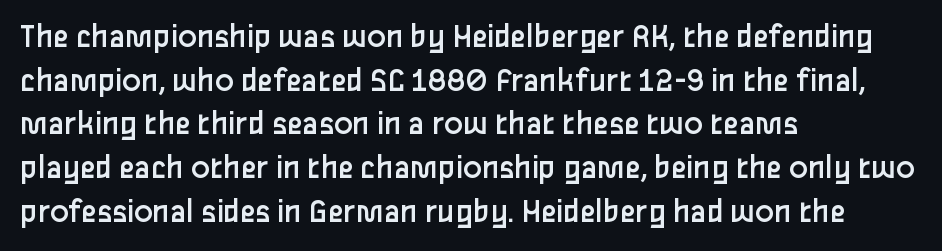
Caption: face not bold, strokes unweighted. This sample has the flowing, uneven cadence of proportional lettering. Serifs: no, the terminals of the letterforms are clean. Nobody drew a line under any word here.
